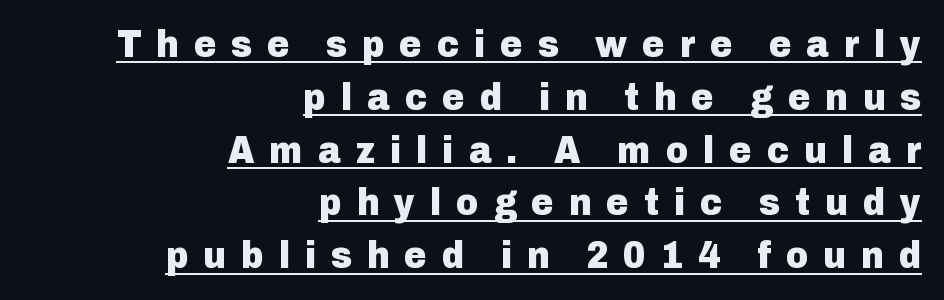
The image shows 38 px heavy sans-serif type, upright; set right-aligned, normal line spacing (1.39x), unusually wide letter spacing (+0.4 em), underlined; low stroke contrast and a medium x-height.
